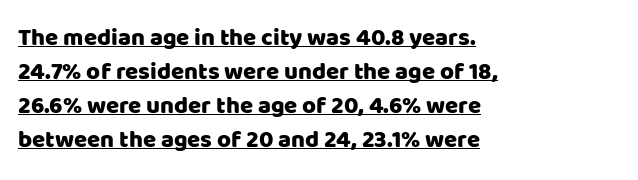
The image shows 24 px text type, upright; set left-aligned, normal line spacing (1.41x), normal letter spacing, underlined.
